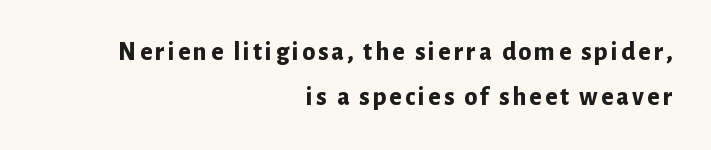
Q: Is the text bold? A: Yes.
Q: Is the text italic (slanted)? A: No, it is upright.
Q: Is the text underlined? A: No.
Q: How is the paragraph aligned? A: Right-aligned.
